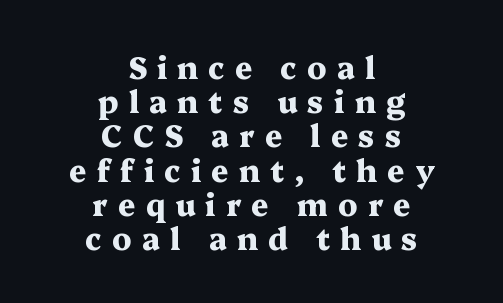
{"serif": "yes", "italic": "no", "bold": "yes", "weight": "heavy", "width": "wide", "stroke_contrast": "medium", "x_height": "medium", "monospaced": "no", "underline": "no", "align": "center", "line_spacing": "tight", "line_spacing_ratio": 1.14, "letter_spacing": "wide", "letter_spacing_em": 0.34, "glyph_px": 30}
